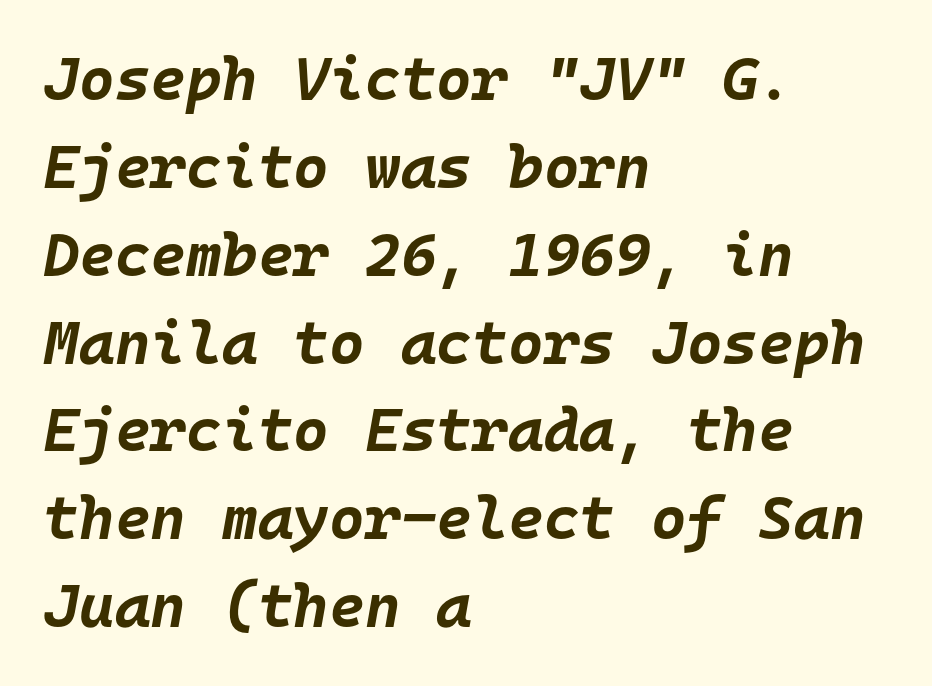
The image shows 61 px bold type, italic (leaning right), monospaced; set left-aligned, normal line spacing (1.44x), normal letter spacing, not underlined; low stroke contrast and a large x-height.
